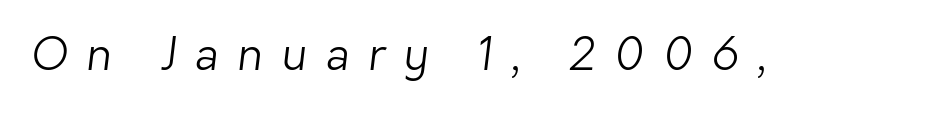
Here the designer chose a conventional face with non-uniform glyph widths. Rule under the text: the space is simply empty. The rendering shows plain stroke endings on the letterforms — a sans-serif design. Counters stay open thanks to moderate or lighter strokes. The letters are spread apart with noticeably loose tracking.
